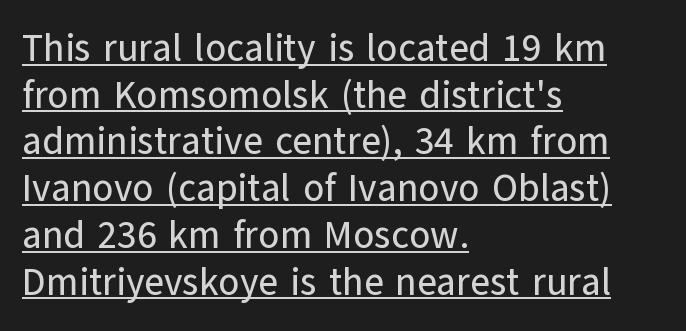
Q: Is the text italic (slanted)? A: No, it is upright.
Q: Is the typeface a serif or a sans-serif typeface? A: Sans-serif.
Q: Is the text underlined? A: Yes.
Q: How is the paragraph aligned? A: Left-aligned.
Q: Is the spacing between letters normal or unusually wide? A: Normal.
Q: Width (condensed, normal, or wide)? A: Normal.
Q: Stroke contrast? A: Low.
Q: x-height? A: Medium.
Q: Monospaced? A: No.
